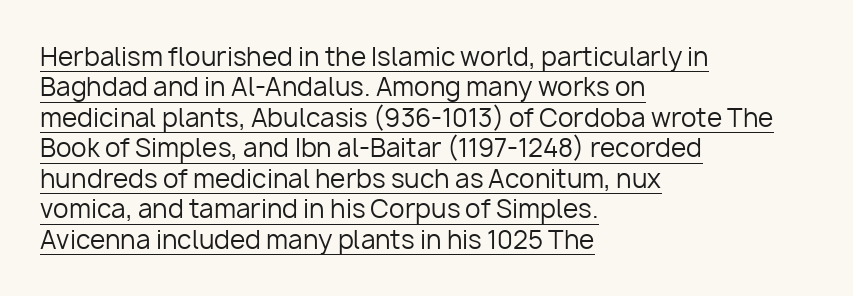
One-word summary of the alignment: left. The weight would be labelled regular, book, light, or lighter still. Decoration check: the copy is underlined. You could call the tracking neutral — neither tight nor loose. These lines were composed using upright roman letters.
